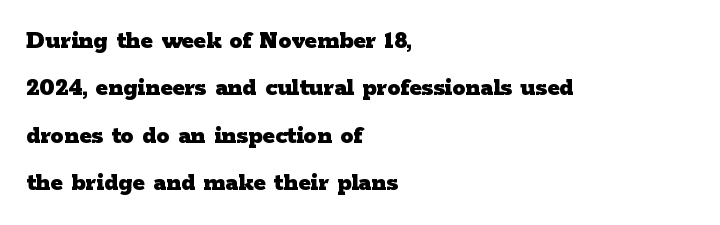
Is the type bold? Yes — the strokes are clearly thick and heavy. Short note: letters normally spaced. If you drew a line through each stem, it would be perfectly vertical. A bare baseline throughout the passage. The ragged edge is on the right, which tells us the setting is flush left.
